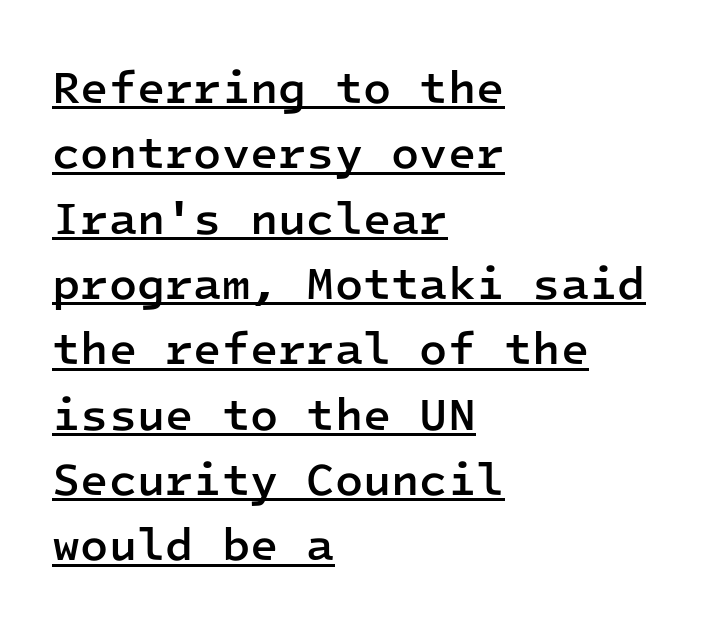
{"serif": "no", "italic": "no", "bold": "semi", "weight": "semibold", "width": "normal", "stroke_contrast": "low", "x_height": "medium", "monospaced": "yes", "underline": "yes", "align": "left", "line_spacing": "normal", "line_spacing_ratio": 1.42, "letter_spacing": "normal", "letter_spacing_em": 0.0, "glyph_px": 46}
